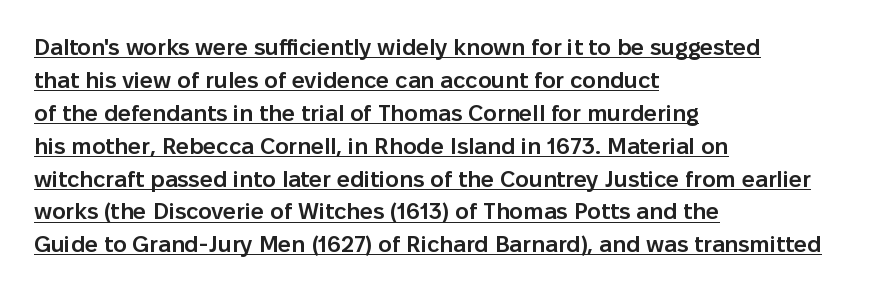
The image shows 23 px text type, upright; set left-aligned, normal line spacing (1.43x), normal letter spacing, underlined.
